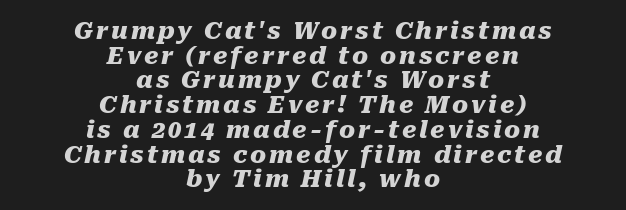
The image shows 24 px bold type, italic (leaning right); set centered, tight line spacing (1.03x), not underlined.
